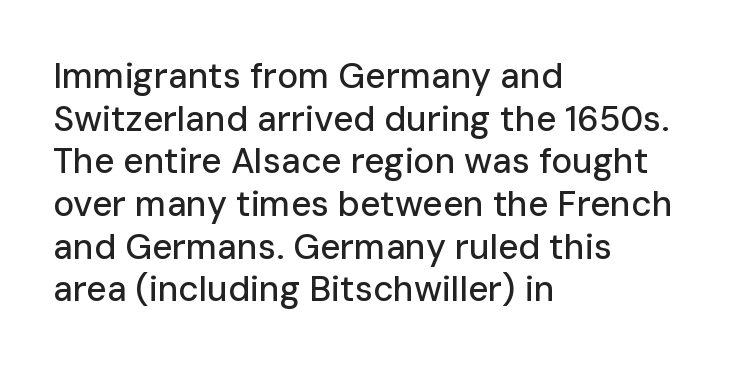
Each letter keeps its own natural width here, so spacing adapts to shape. Notice how the stems are strictly vertical — no italics here. Compared with a centered layout, this one pins lines to the left instead. The string is rendered with underlining switched off.
